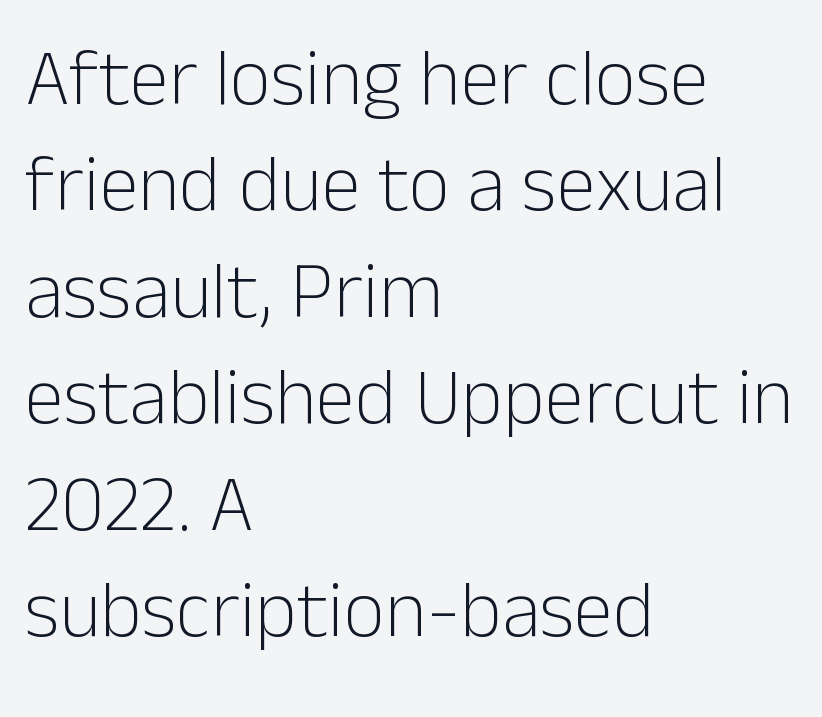
Ordinary non-slanted type is in use. Every row of glyphs begins at an identical x-position on the left. Ink coverage per letter is moderate at most. Typographically, this falls in the sans-serif category.
